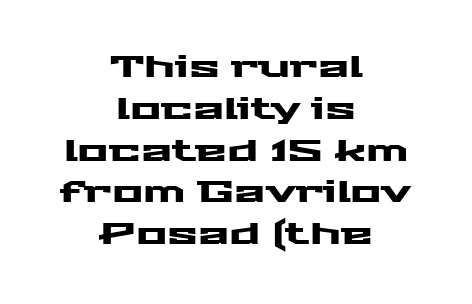
Letter spacing: default. Stroke terminals: plain, sans-serif. These lines were composed using upright roman letters. Each line is balanced around a shared central axis. Character widths vary here, with narrow letters taking less room than wide ones.
